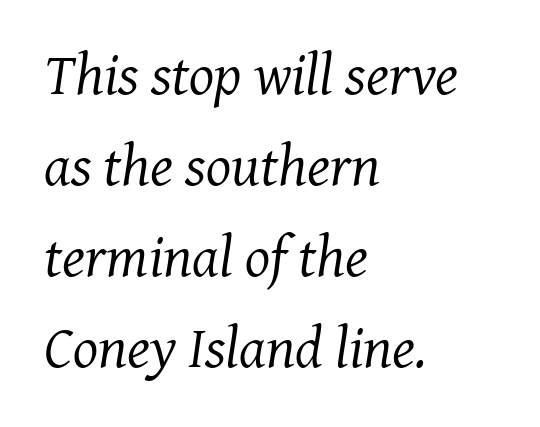
Q: Is the text bold? A: No.
Q: Is the text italic (slanted)? A: Yes, it leans right by about 7 degrees.
Q: Is the typeface a serif or a sans-serif typeface? A: Serif.
Q: Is the text underlined? A: No.
Q: How is the paragraph aligned? A: Left-aligned.
Q: Is the spacing between letters normal or unusually wide? A: Normal.
Q: Is the spacing between lines tight, normal or loose? A: Normal.
Q: Width (condensed, normal, or wide)? A: Normal.
Q: Stroke contrast? A: Medium.
Q: x-height? A: Medium.
Q: Monospaced? A: No.
